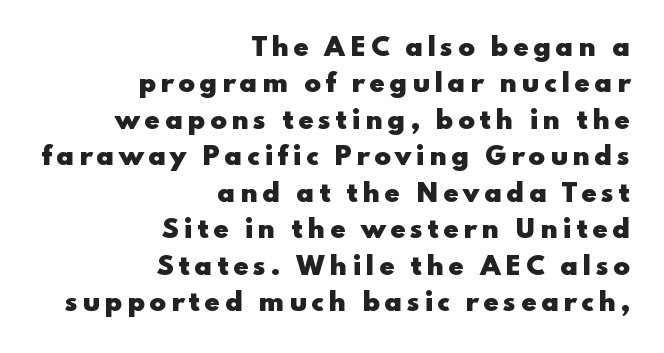
The font's upright variant was chosen for this text. The paragraph has a hard right edge and a soft left edge. Is there much room between lines? A standard amount, neither cramped nor airy. Students, this is bold: see how much ink each stroke carries. Rule under the text: the space is simply empty.
